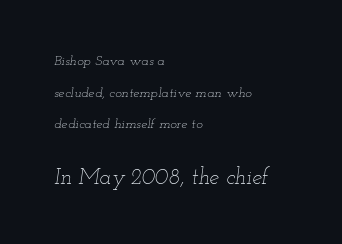
{"italic": "yes", "lean": "right", "slant_degrees": 12, "bold": "no", "underline": "no", "align": "left", "line_spacing": "loose", "line_spacing_ratio": 2.26, "letter_spacing": "normal", "letter_spacing_em": 0.0, "larger_block": "second", "size_ratio": 1.57, "glyph_px": 22}
